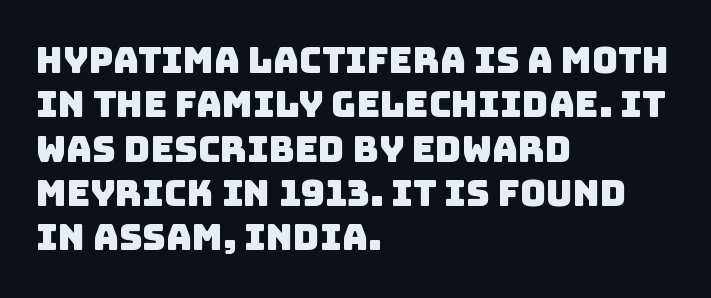
Q: Is the typeface a serif or a sans-serif typeface? A: Sans-serif.
Q: Is the text underlined? A: No.
Q: How is the paragraph aligned? A: Left-aligned.
Q: Is the spacing between letters normal or unusually wide? A: Normal.
Q: Width (condensed, normal, or wide)? A: Normal.
Q: Stroke contrast? A: Low.
Q: x-height? A: Large.
Q: Monospaced? A: No.
